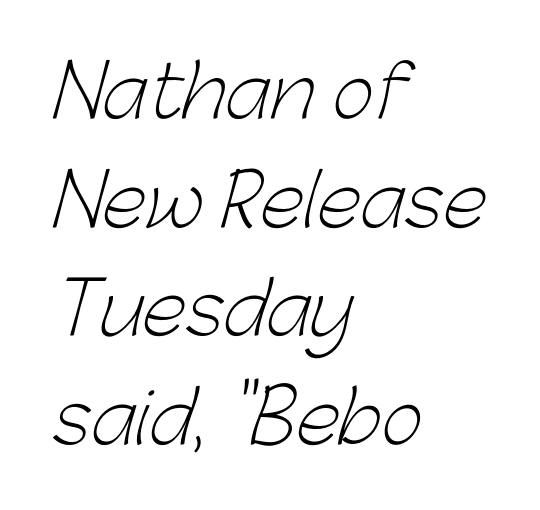
Q: Is the text bold? A: No.
Q: Is the typeface a serif or a sans-serif typeface? A: Sans-serif.
Q: Is the text underlined? A: No.
Q: How is the paragraph aligned? A: Left-aligned.
Q: Is the spacing between letters normal or unusually wide? A: Normal.
Q: Is the spacing between lines tight, normal or loose? A: Normal.
Q: Width (condensed, normal, or wide)? A: Normal.
Q: Stroke contrast? A: Low.
Q: x-height? A: Medium.
Q: Monospaced? A: No.
